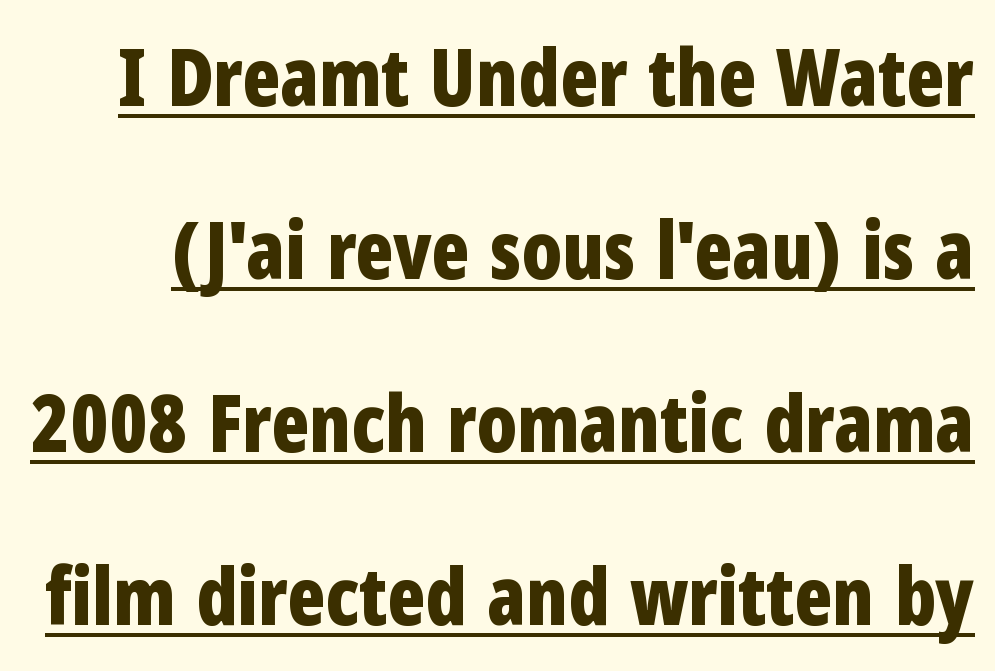
Q: Is the text bold? A: Yes.
Q: Is the text italic (slanted)? A: No, it is upright.
Q: Is the typeface a serif or a sans-serif typeface? A: Sans-serif.
Q: Is the text underlined? A: Yes.
Q: Is the spacing between letters normal or unusually wide? A: Normal.
Q: Is the spacing between lines tight, normal or loose? A: Loose.
Q: Width (condensed, normal, or wide)? A: Condensed.
Q: Stroke contrast? A: Low.
Q: x-height? A: Medium.
Q: Monospaced? A: No.
